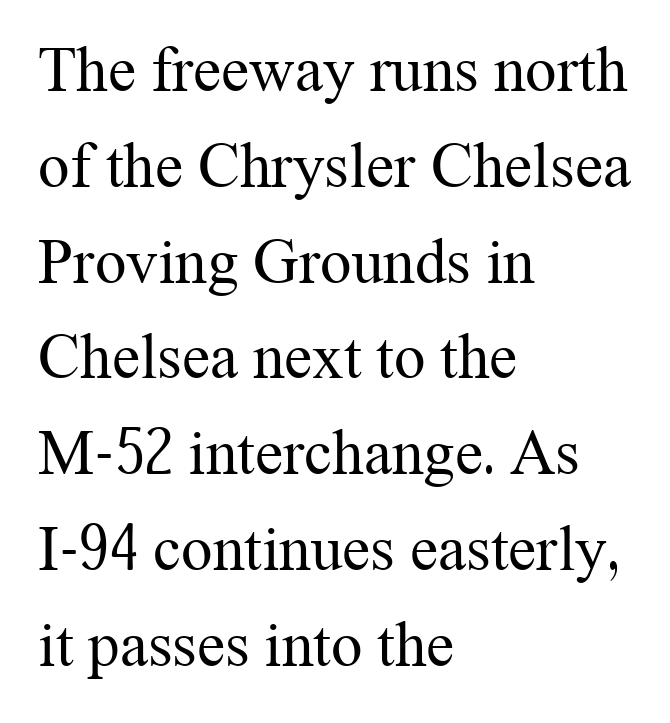
The image shows 63 px regular-weight serif type, upright; set left-aligned, normal line spacing (1.52x), normal letter spacing, not underlined; medium stroke contrast and a medium x-height.
